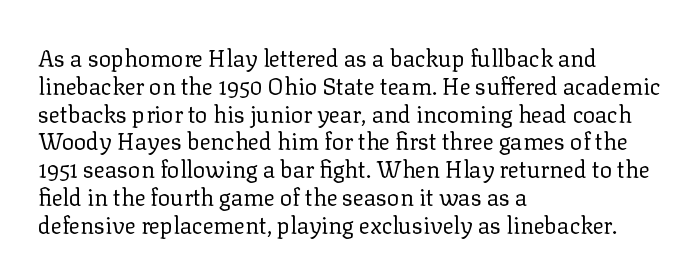
{"italic": "no", "bold": "no", "underline": "no", "align": "left", "line_spacing_ratio": 1.21, "letter_spacing": "normal", "letter_spacing_em": 0.0, "glyph_px": 23}
